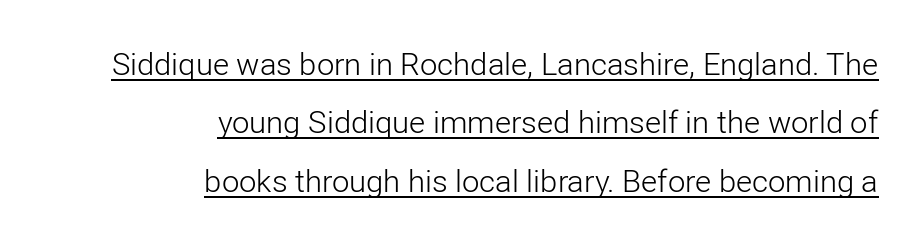
Letter spacing: default. The letters stand upright; this is a roman face. Is this a fixed-width face? No — the glyphs have proportional, varying widths. Summary of weight: not heavy and not bold. Short and long lines alike share a common ending point at right.
